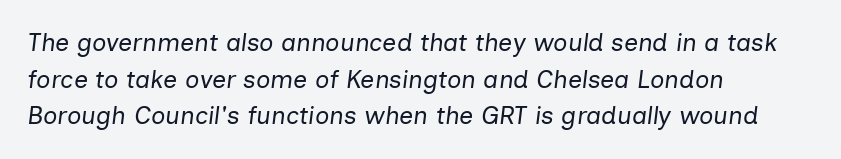
You could call the tracking neutral — neither tight nor loose. Evenly set lines give the paragraph a standard silhouette. Does the lettering tilt? It does — this is italic. Horizontally, the lines are justified to the leading edge only.
